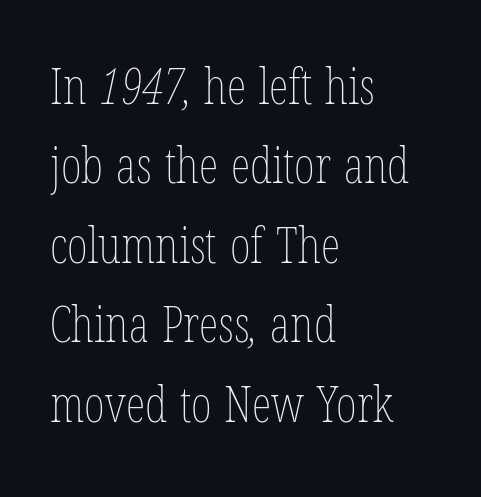
Tracking here is standard; glyphs follow each other at the usual distance. Quick note: underline off. All the whitespace from short lines collects on the right. Here the designer chose a conventional face with non-uniform glyph widths. The weight would be labelled regular, book, light, or lighter still.
